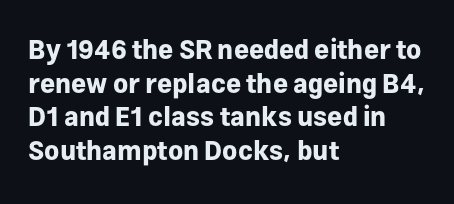
{"italic": "no", "bold": "yes", "underline": "no", "align": "left", "line_spacing": "normal", "line_spacing_ratio": 1.29, "letter_spacing": "normal", "letter_spacing_em": 0.0, "glyph_px": 26}
